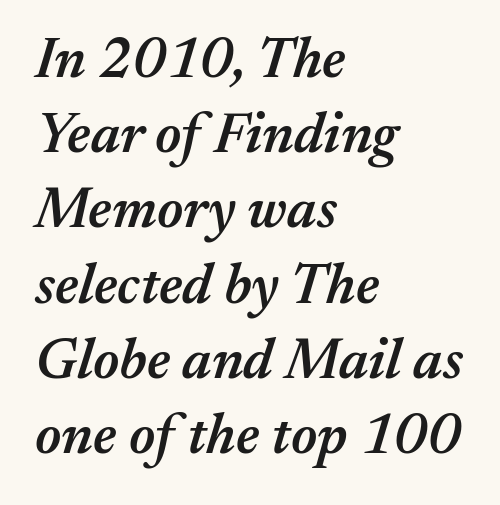
{"italic": "yes", "lean": "right", "slant_degrees": 17, "bold": "semi", "weight": "semibold", "width": "normal", "stroke_contrast": "medium", "x_height": "medium", "monospaced": "no", "underline": "no", "align": "left", "line_spacing": "normal", "line_spacing_ratio": 1.32, "letter_spacing": "normal", "letter_spacing_em": 0.0, "glyph_px": 57}
